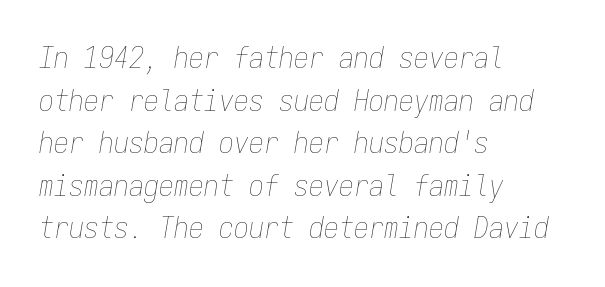
The image shows 30 px thin, condensed type, italic (leaning right), monospaced; set left-aligned, normal line spacing (1.42x), normal letter spacing, not underlined; low stroke contrast and a medium x-height.
